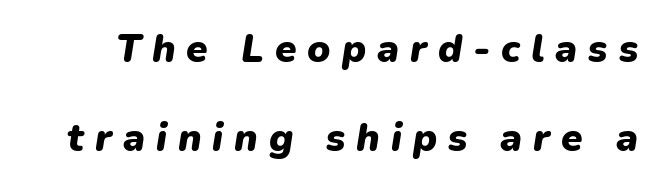
{"italic": "yes", "lean": "right", "slant_degrees": 9, "bold": "yes", "weight": "heavy", "width": "normal", "stroke_contrast": "low", "x_height": "medium", "monospaced": "no", "underline": "no", "line_spacing": "loose", "line_spacing_ratio": 2.29, "letter_spacing": "wide", "letter_spacing_em": 0.28, "glyph_px": 39}
